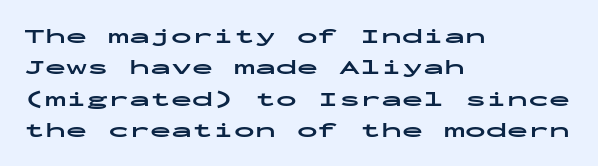
{"italic": "no", "bold": "yes", "underline": "no", "align": "left", "line_spacing": "normal", "line_spacing_ratio": 1.5, "letter_spacing": "normal", "letter_spacing_em": 0.0, "glyph_px": 21}
